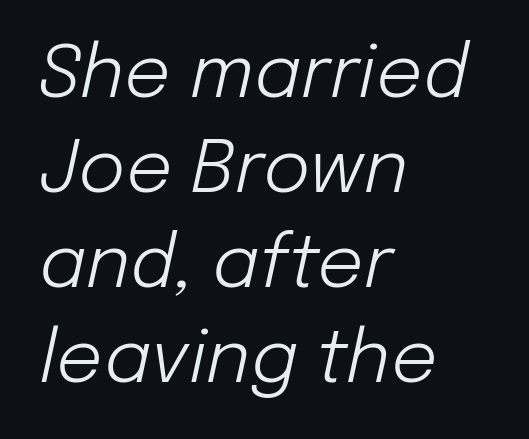
Baseline-to-baseline distance is the conventional proportion of letter height. Which margin do the lines hug? The left one — the right edge is uneven. The typeface has the unassuming heft of standard copy or less. Beneath every word, the page is bare.
